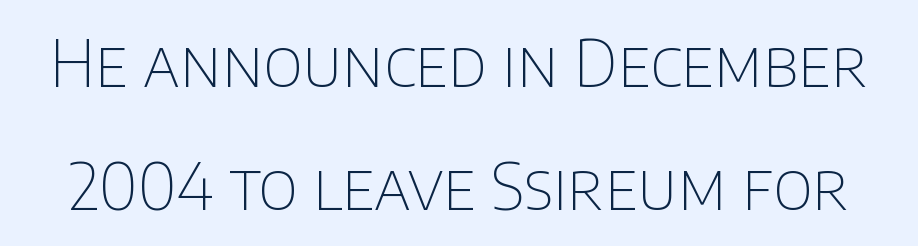
The letters sit at their default tracking, neither squeezed nor spread. A roman cut, with each character standing at attention. A typesetter would call this proportional, since set widths differ per character. Notice the wide empty band between every row — that's loose leading. Does the type have serifs? No, each stem ends abruptly.
